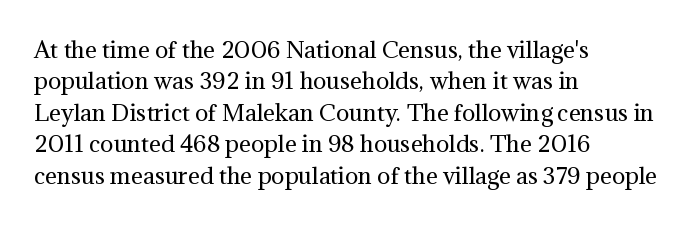
The image shows 22 px text type, upright; set left-aligned, normal line spacing (1.43x), normal letter spacing, not underlined.
